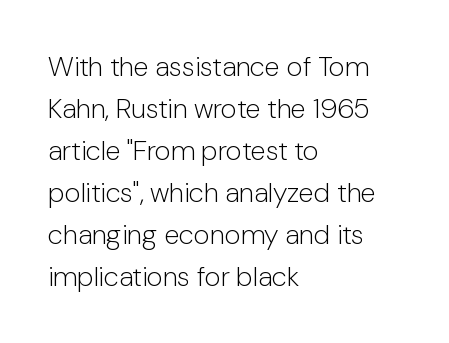
What's the leading like? Ordinary, nothing unusual. Heft: none added — not bold. The zone under the glyphs is completely vacant. Characters remain perfectly vertical along every line. This is sans-serif lettering, the kind often seen on screens and signage. The rendering uses natural spacing where letterforms have individual widths.
